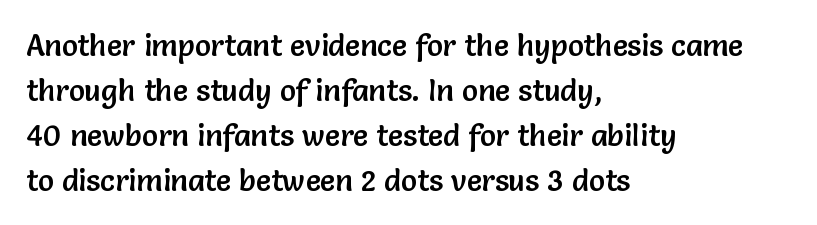
Q: Is the text italic (slanted)? A: No, it is upright.
Q: Is the typeface a serif or a sans-serif typeface? A: Sans-serif.
Q: Is the text underlined? A: No.
Q: How is the paragraph aligned? A: Left-aligned.
Q: Is the spacing between letters normal or unusually wide? A: Normal.
Q: Is the spacing between lines tight, normal or loose? A: Normal.
Q: Width (condensed, normal, or wide)? A: Normal.
Q: Stroke contrast? A: Low.
Q: x-height? A: Medium.
Q: Monospaced? A: No.
